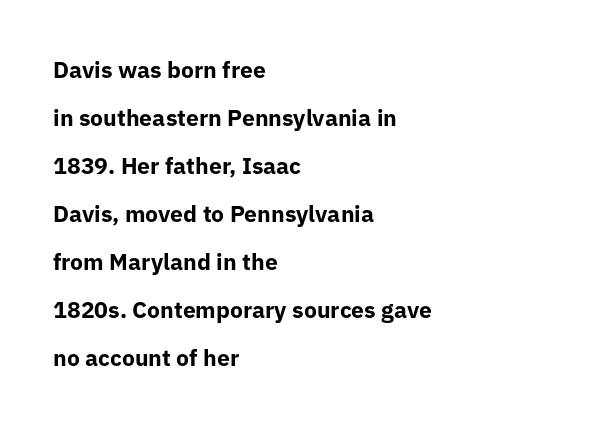
The image shows 23 px bold type, upright; set left-aligned, loose line spacing (2.09x), normal letter spacing, not underlined.
